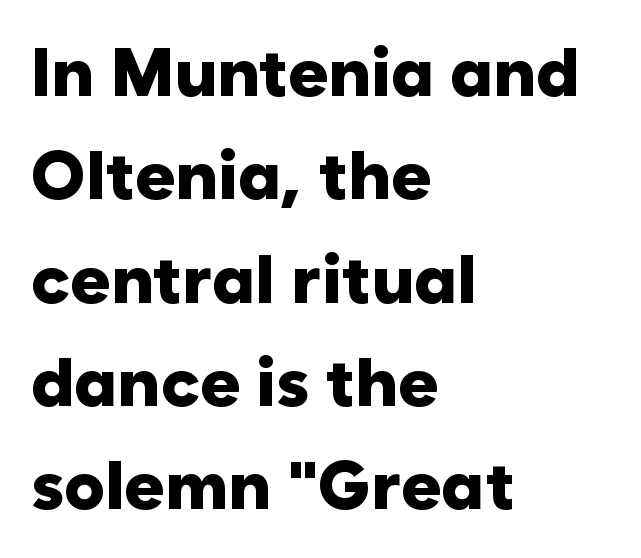
The image shows 68 px heavy sans-serif type, upright; set left-aligned, normal line spacing (1.52x), normal letter spacing, not underlined; low stroke contrast and a medium x-height.
